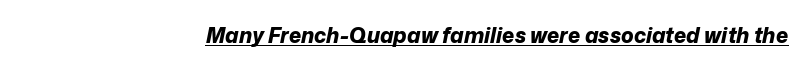
The image shows 21 px bold type, italic (leaning right); set normal letter spacing, underlined.
